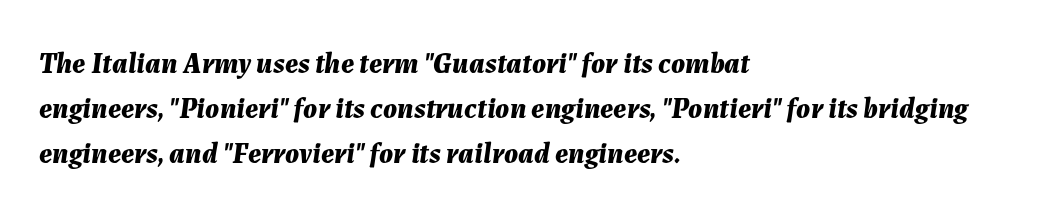
Q: Is the text bold? A: Yes.
Q: Is the text italic (slanted)? A: Yes, it leans right by about 7 degrees.
Q: Is the text underlined? A: No.
Q: How is the paragraph aligned? A: Left-aligned.
Q: Is the spacing between letters normal or unusually wide? A: Normal.
Q: Is the spacing between lines tight, normal or loose? A: Normal.
Q: Width (condensed, normal, or wide)? A: Normal.
Q: Stroke contrast? A: Medium.
Q: x-height? A: Medium.
Q: Monospaced? A: No.
